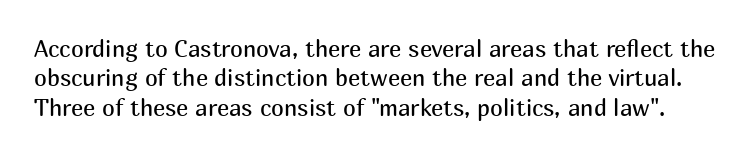
Q: Is the text bold? A: No.
Q: Is the text italic (slanted)? A: No, it is upright.
Q: Is the text underlined? A: No.
Q: Is the spacing between letters normal or unusually wide? A: Normal.
Q: Is the spacing between lines tight, normal or loose? A: Normal.
